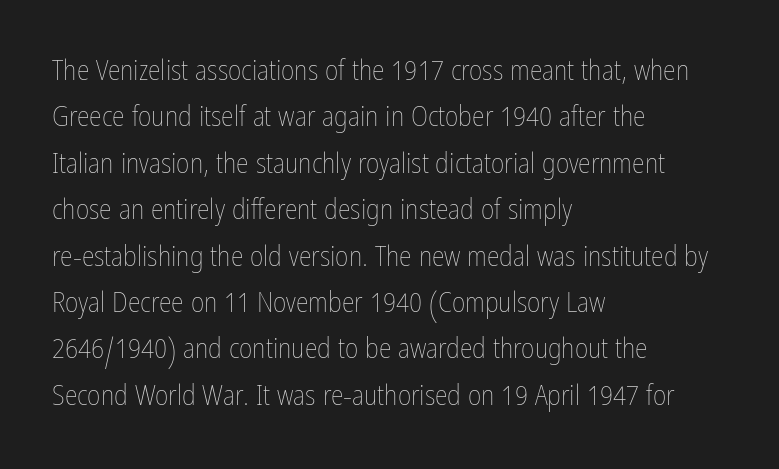
The image shows 29 px thin, condensed type, upright; set left-aligned, normal line spacing (1.6x), normal letter spacing, not underlined; low stroke contrast and a medium x-height.
